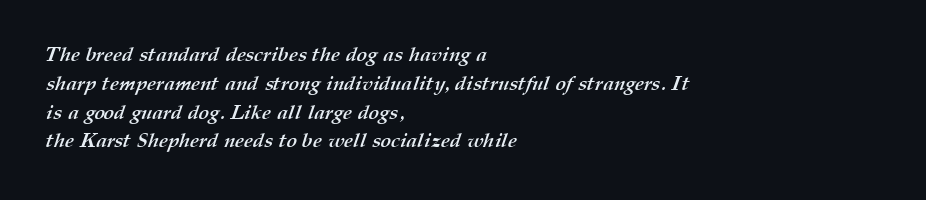
The image shows 20 px bold type; set left-aligned, normal line spacing (1.44x), normal letter spacing, not underlined.
